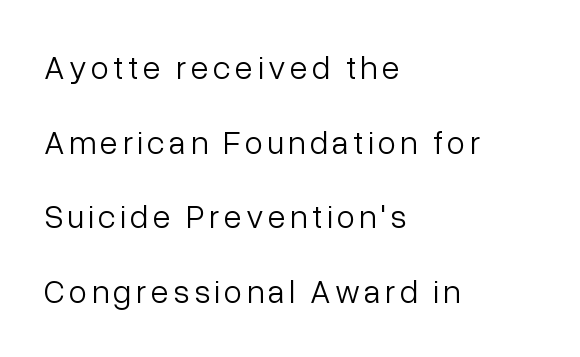
{"serif": "no", "italic": "no", "bold": "no", "weight": "light", "width": "normal", "stroke_contrast": "low", "x_height": "medium", "monospaced": "no", "underline": "no", "align": "left", "line_spacing": "loose", "line_spacing_ratio": 2.26, "glyph_px": 33}
